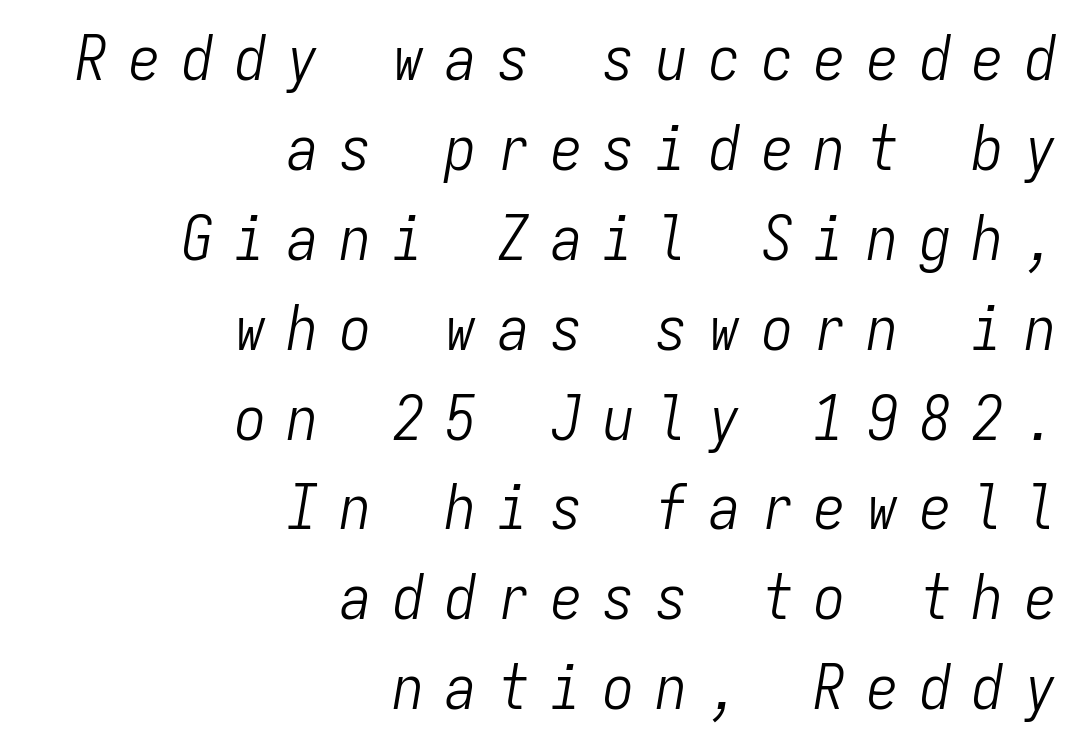
The image shows 62 px light, condensed type, italic (leaning right), monospaced; set right-aligned, normal line spacing (1.45x), unusually wide letter spacing (+0.35 em), not underlined; low stroke contrast and a medium x-height.
